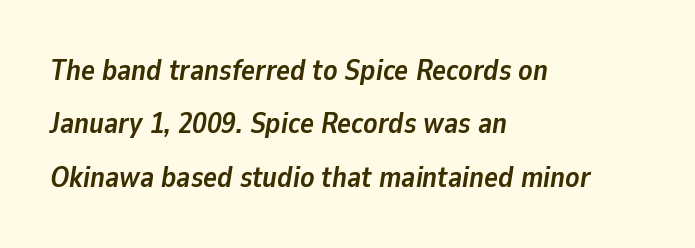
{"italic": "yes", "lean": "right", "slant_degrees": 9, "bold": "yes", "weight": "semibold", "width": "normal", "stroke_contrast": "low", "x_height": "medium", "monospaced": "no", "underline": "no", "align": "left", "line_spacing_ratio": 1.84, "letter_spacing": "normal", "letter_spacing_em": 0.0, "glyph_px": 29}
